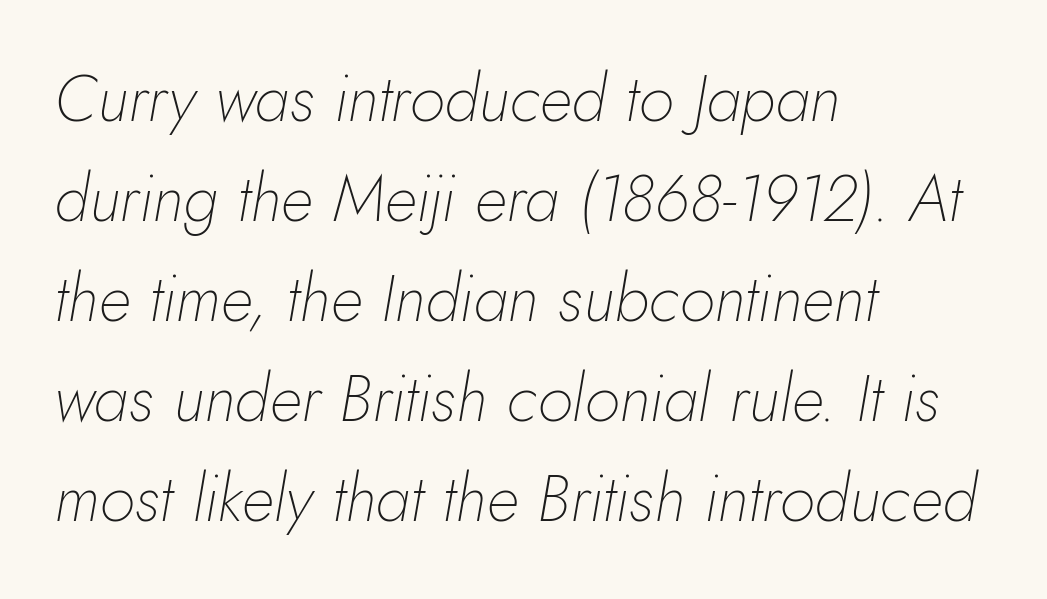
Q: Is the text bold? A: No.
Q: Is the text italic (slanted)? A: Yes, it leans right by about 10 degrees.
Q: Is the text underlined? A: No.
Q: How is the paragraph aligned? A: Left-aligned.
Q: Is the spacing between letters normal or unusually wide? A: Normal.
Q: Is the spacing between lines tight, normal or loose? A: Normal.
Q: Width (condensed, normal, or wide)? A: Normal.
Q: Stroke contrast? A: Low.
Q: x-height? A: Small.
Q: Monospaced? A: No.
